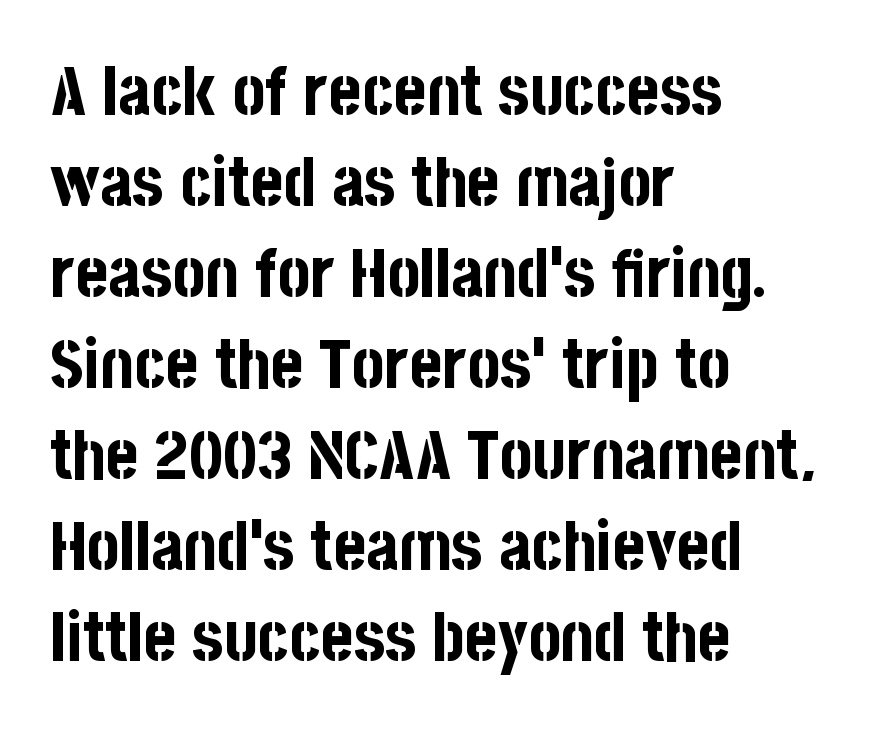
Q: Is the text bold? A: Yes.
Q: Is the text italic (slanted)? A: No, it is upright.
Q: Is the typeface a serif or a sans-serif typeface? A: Sans-serif.
Q: Is the text underlined? A: No.
Q: How is the paragraph aligned? A: Left-aligned.
Q: Is the spacing between letters normal or unusually wide? A: Normal.
Q: Is the spacing between lines tight, normal or loose? A: Normal.
Q: Width (condensed, normal, or wide)? A: Condensed.
Q: Stroke contrast? A: Low.
Q: x-height? A: Large.
Q: Monospaced? A: No.
